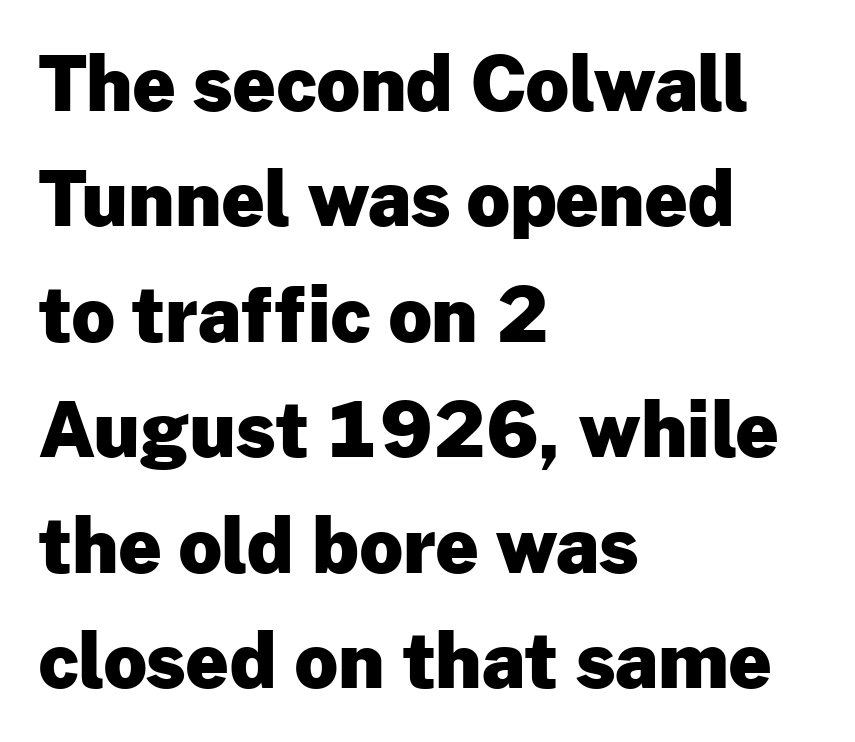
Has an underline been added? It has not. The face used here is proportionally spaced, like ordinary book or web type. You can tell it's not italic because the verticals are truly vertical. Interline gaps are of average width in this sample. Font category for this specimen: sans-serif.
